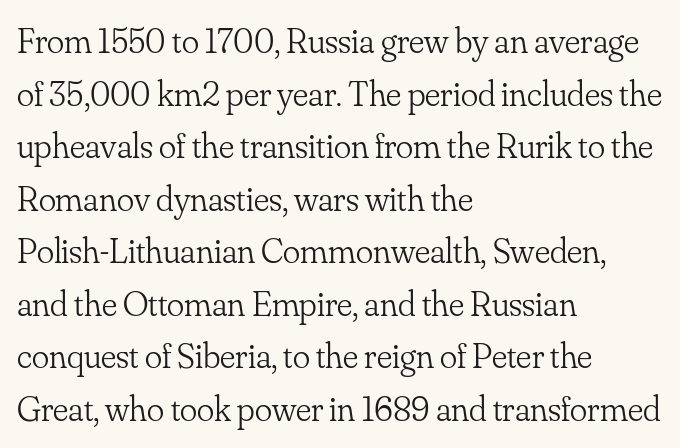
Q: Is the text bold? A: No.
Q: Is the text italic (slanted)? A: No, it is upright.
Q: Is the typeface a serif or a sans-serif typeface? A: Serif.
Q: Is the text underlined? A: No.
Q: How is the paragraph aligned? A: Left-aligned.
Q: Is the spacing between letters normal or unusually wide? A: Normal.
Q: Is the spacing between lines tight, normal or loose? A: Normal.
Q: Width (condensed, normal, or wide)? A: Normal.
Q: Stroke contrast? A: Low.
Q: x-height? A: Small.
Q: Monospaced? A: No.
